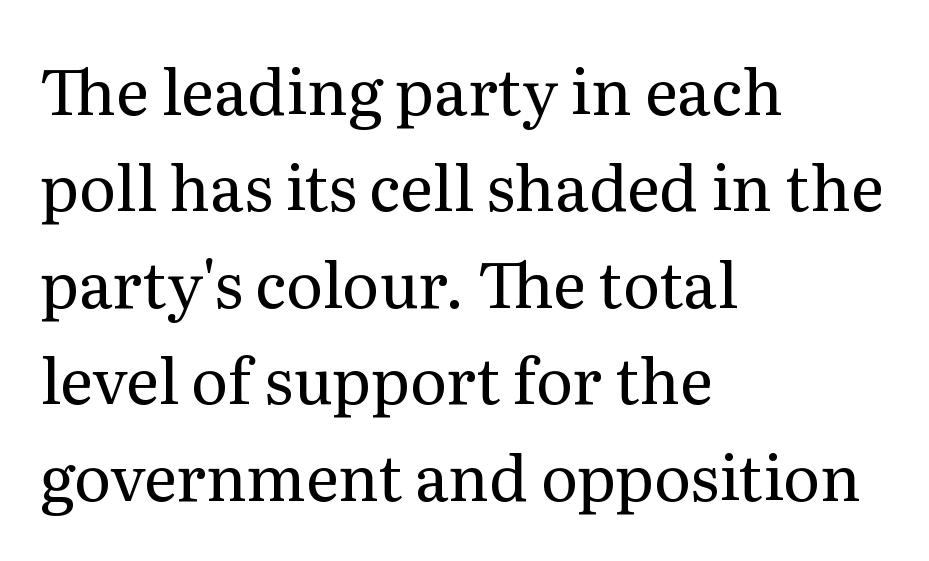
Q: Is the text bold? A: No.
Q: Is the text italic (slanted)? A: No, it is upright.
Q: Is the typeface a serif or a sans-serif typeface? A: Serif.
Q: Is the text underlined? A: No.
Q: How is the paragraph aligned? A: Left-aligned.
Q: Is the spacing between letters normal or unusually wide? A: Normal.
Q: Is the spacing between lines tight, normal or loose? A: Normal.
Q: Width (condensed, normal, or wide)? A: Normal.
Q: Stroke contrast? A: Medium.
Q: x-height? A: Medium.
Q: Monospaced? A: No.
